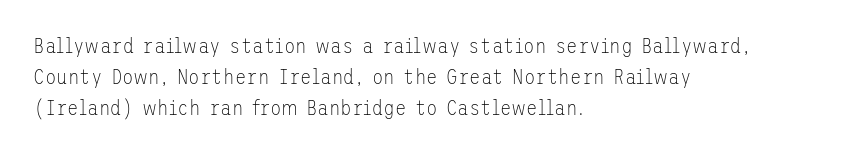
{"italic": "no", "bold": "no", "underline": "no", "align": "left", "line_spacing": "normal", "line_spacing_ratio": 1.47, "letter_spacing": "normal", "letter_spacing_em": 0.0, "glyph_px": 21}
